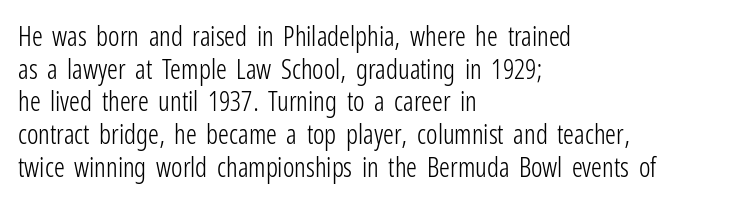
{"italic": "no", "bold": "no", "underline": "no", "align": "left", "line_spacing_ratio": 1.21, "letter_spacing": "normal", "letter_spacing_em": 0.0, "glyph_px": 27}
